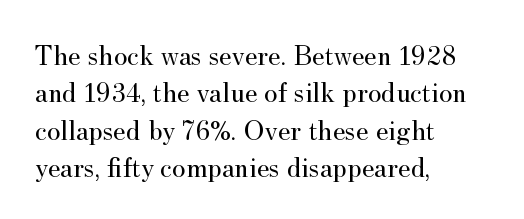
This sample keeps an unexceptional amount of space between lines. Layout note: lines flush left. The rendering uses natural spacing where letterforms have individual widths. Font category for this specimen: serif.
